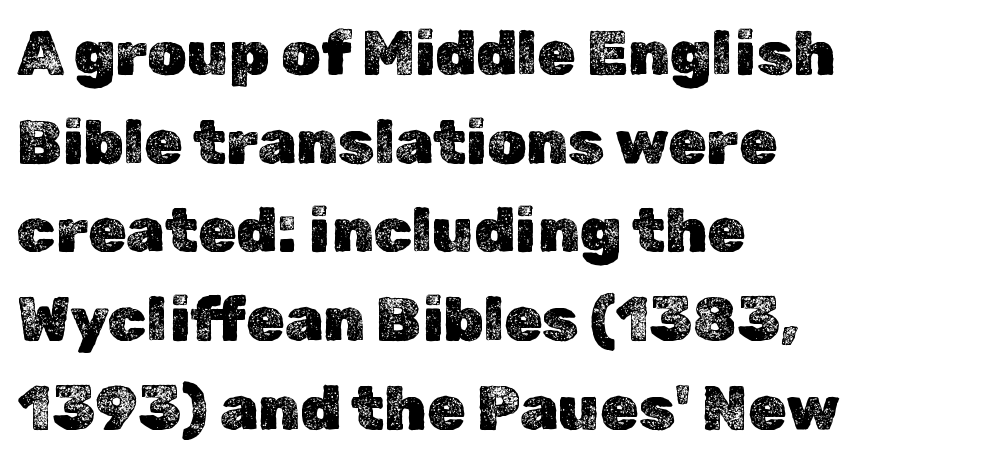
The image shows 62 px text type, upright; set left-aligned, normal line spacing (1.43x), normal letter spacing, not underlined; a medium x-height.
